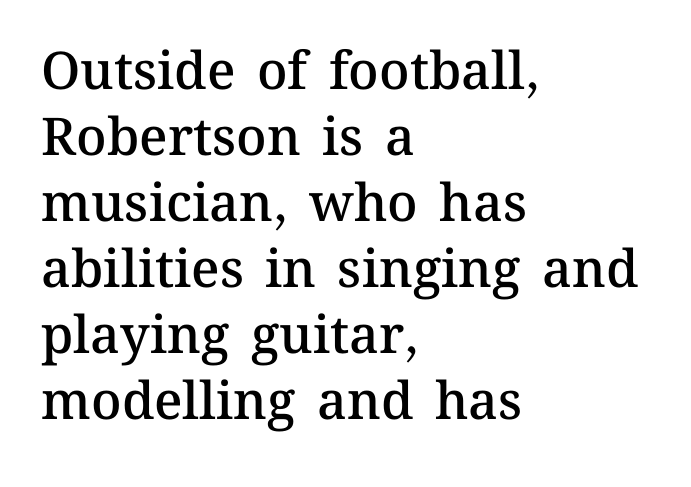
A fair bit of extra ink — the face is semibold, not bold. Does extra space separate the letters? No, they use regular spacing. Proportional: the letters do not fall into vertical columns. Students, observe: this is what conventionally led text looks like. It's the straight-up-and-down kind of type.
